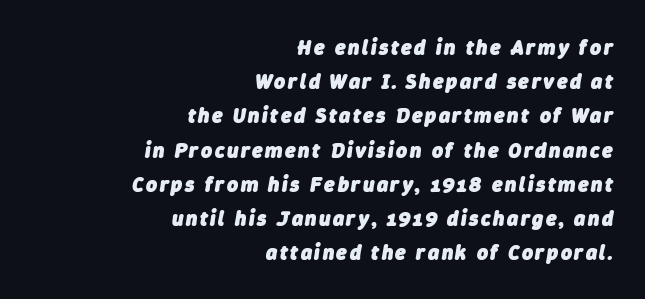
Notice how thick the strokes are: this is what a full bold looks like. Vertical spacing — default. Is the type slanted? Yes — the strokes lean at a clear angle. The foot of each line stays bare and open. Line ends are locked; line starts wander.
